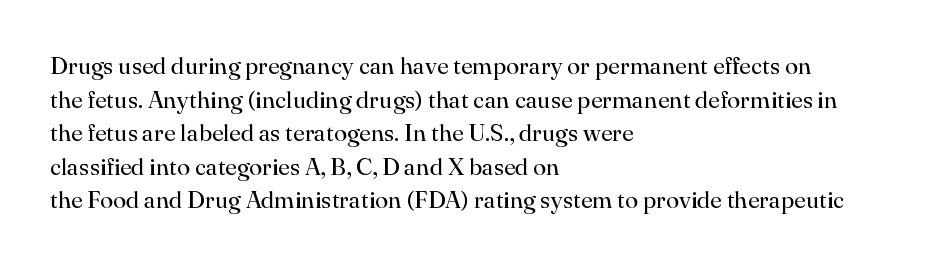
Does the copy run flush right? No — it runs flush left. Does extra space separate the letters? No, they use regular spacing. The letters look calm and open, with moderate or lighter stems. Beneath every word, the page is bare. Normally led — the rows are evenly, conventionally spaced.
